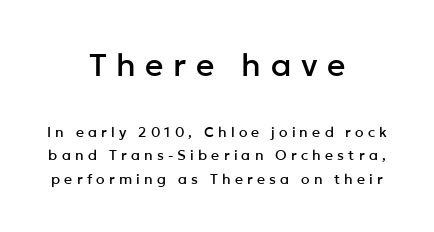
The image shows 32 px sans-serif type, upright; set centered, normal line spacing (1.67x), unusually wide letter spacing (+0.3 em), not underlined; the first (top) block is 2.29x larger; low stroke contrast and a medium x-height.
